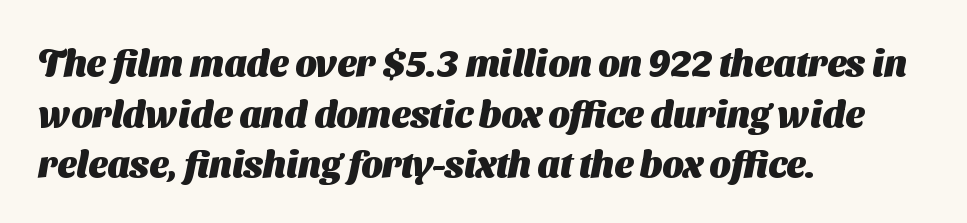
Do the characters align in a grid? No, the font is proportional. This rendering leaves character spacing at its baseline value. Words float on clear page, feet unadorned. These lines carry a lot of weight — the face is fully bold. The rendering shows plain stroke endings on the letterforms — a sans-serif design. Rows of type keep a routine distance in the vertical direction.
